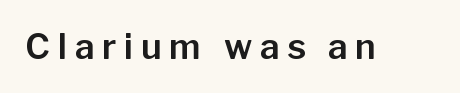
{"serif": "no", "italic": "no", "width": "normal", "stroke_contrast": "low", "x_height": "medium", "monospaced": "no", "underline": "no", "letter_spacing": "wide", "letter_spacing_em": 0.22, "glyph_px": 35}
